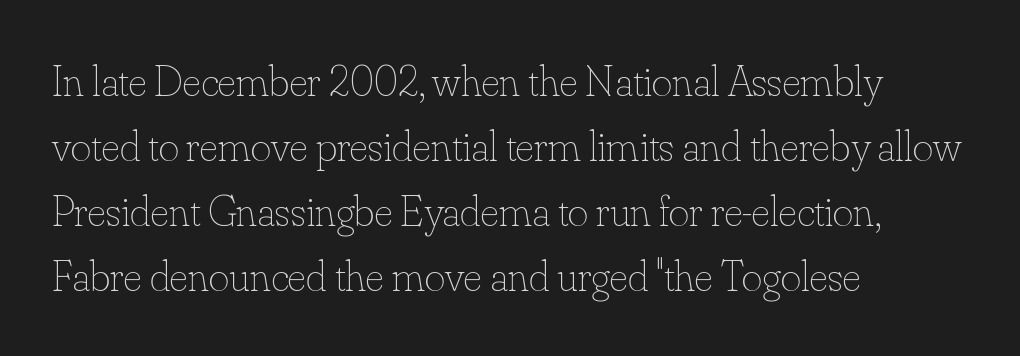
The string is rendered with underlining switched off. Here the designer chose a conventional face with non-uniform glyph widths. The letterforms sit shoulder to shoulder at normal distance. Is this a heavy cut? Hardly; it is regular or lighter. Horizontal bands of white between lines are of average thickness. Every row of glyphs begins at an identical x-position on the left.
